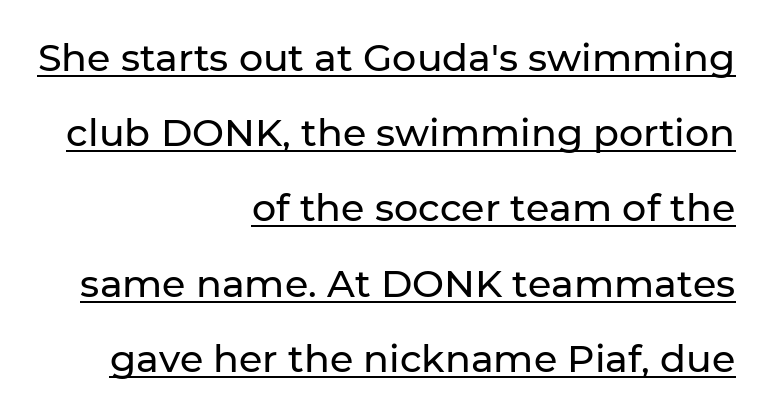
{"serif": "no", "italic": "no", "width": "normal", "stroke_contrast": "low", "x_height": "medium", "monospaced": "no", "underline": "yes", "align": "right", "line_spacing": "loose", "line_spacing_ratio": 1.98, "letter_spacing": "normal", "letter_spacing_em": 0.0, "glyph_px": 38}
